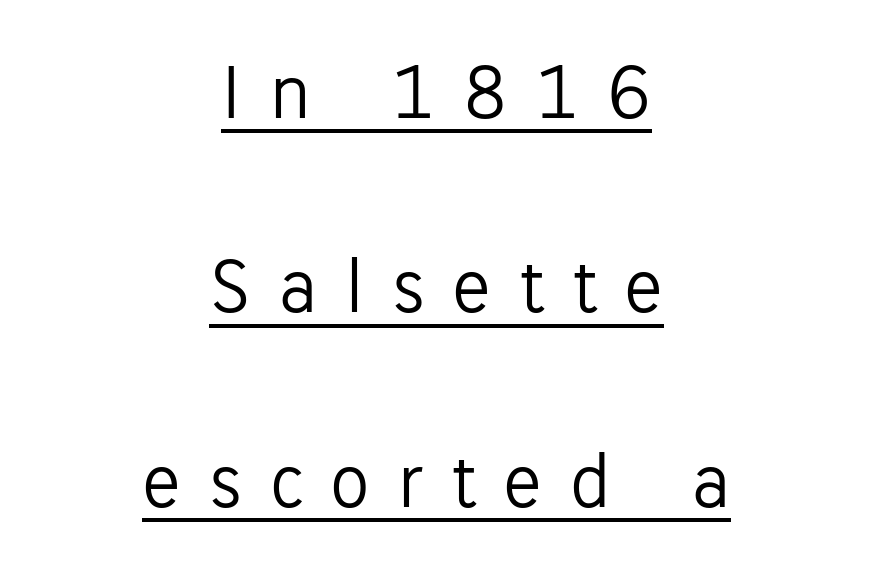
The font is comparable to plain body text, perhaps lighter. Compared with undecorated copy, this sample adds a rule below the words. Observe the wide spacing: letters keep a clear distance from each other. What's the leading like? Stretched, with rows far apart. Examine the stroke ends and you'll find no serifs.
